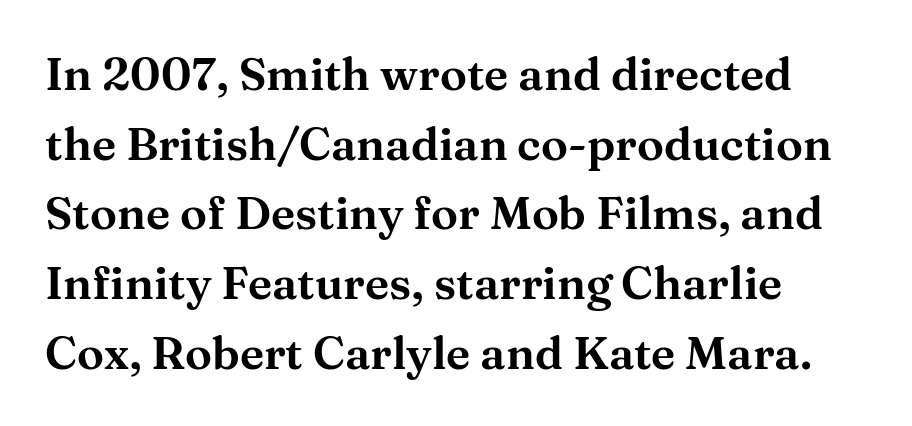
The image shows 45 px wide serif type, upright; set left-aligned, normal line spacing (1.55x), normal letter spacing, not underlined; medium stroke contrast and a medium x-height.
